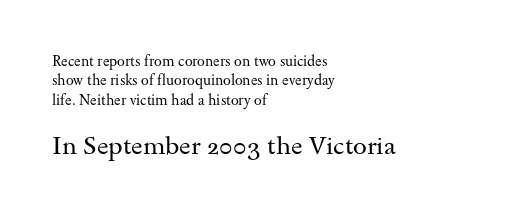
Q: Is the text bold? A: No.
Q: Is the text italic (slanted)? A: No, it is upright.
Q: Is the text underlined? A: No.
Q: How is the paragraph aligned? A: Left-aligned.
Q: Is the spacing between letters normal or unusually wide? A: Normal.
Q: Is the spacing between lines tight, normal or loose? A: Normal.
Q: Which block of text is set in a larger size, the first (top) or the second (bottom)? A: The second (bottom) one.
